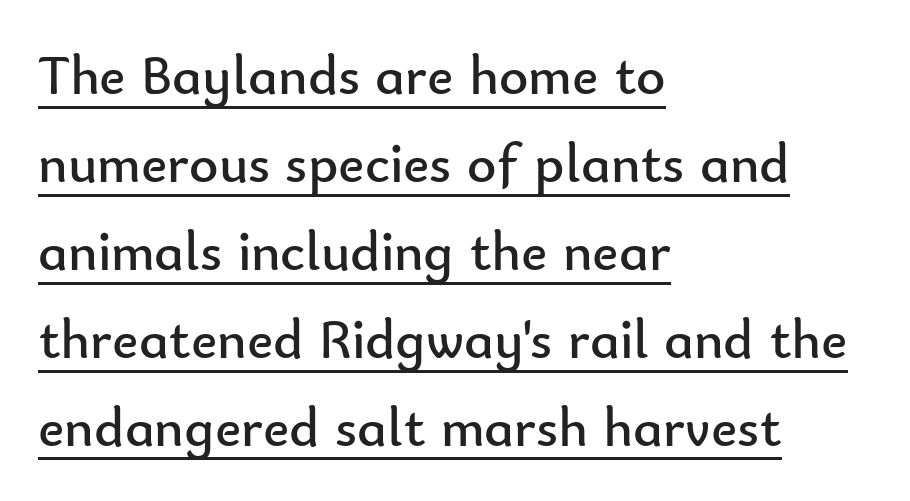
Q: Is the text bold? A: No.
Q: Is the text italic (slanted)? A: No, it is upright.
Q: Is the typeface a serif or a sans-serif typeface? A: Sans-serif.
Q: Is the text underlined? A: Yes.
Q: How is the paragraph aligned? A: Left-aligned.
Q: Is the spacing between letters normal or unusually wide? A: Normal.
Q: Is the spacing between lines tight, normal or loose? A: Normal.
Q: Width (condensed, normal, or wide)? A: Normal.
Q: Stroke contrast? A: Low.
Q: x-height? A: Small.
Q: Monospaced? A: No.
